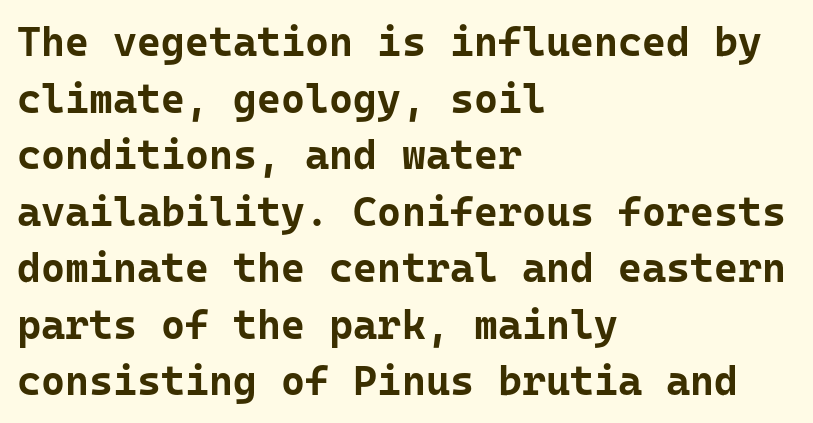
The image shows 41 px bold sans-serif type, upright; set left-aligned, normal line spacing (1.38x), normal letter spacing, not underlined; low stroke contrast and a medium x-height.
